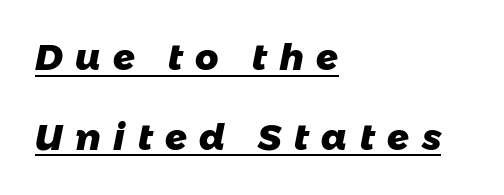
{"serif": "no", "bold": "yes", "weight": "heavy", "width": "normal", "stroke_contrast": "low", "x_height": "medium", "monospaced": "no", "underline": "yes", "align": "left", "line_spacing": "loose", "line_spacing_ratio": 2.21, "letter_spacing": "wide", "letter_spacing_em": 0.35, "glyph_px": 36}
